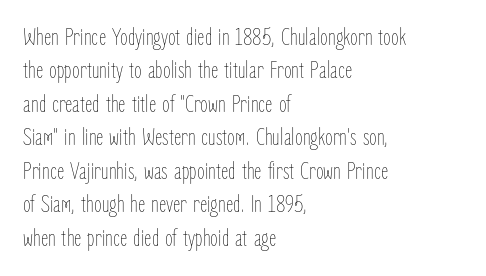
{"italic": "no", "bold": "no", "underline": "no", "align": "left", "line_spacing": "normal", "line_spacing_ratio": 1.34, "letter_spacing": "normal", "letter_spacing_em": 0.0, "glyph_px": 25}
